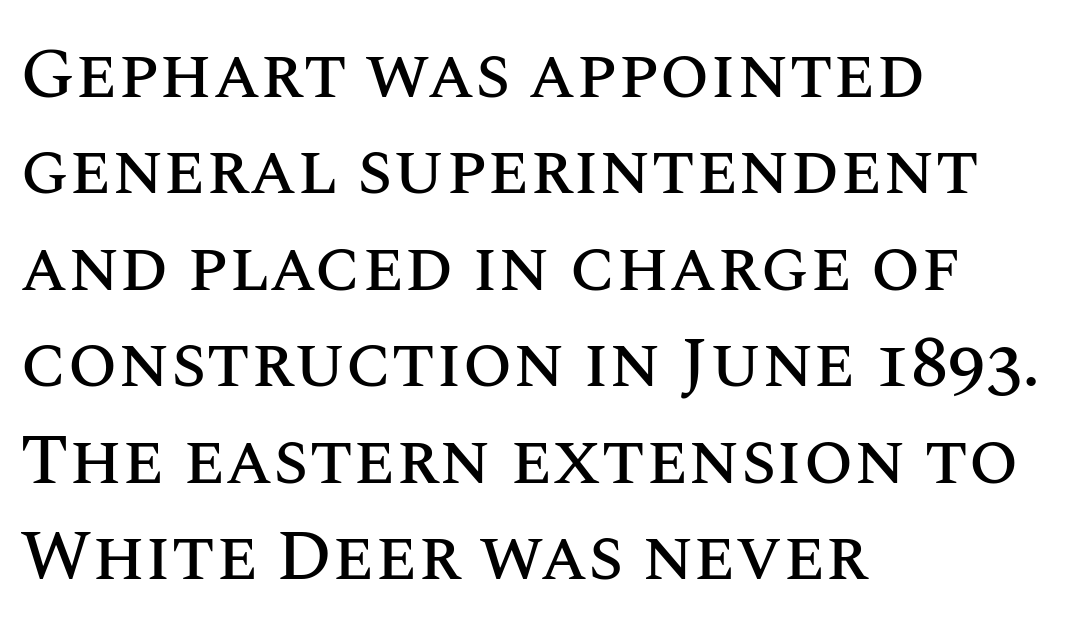
Inter-character spacing is left at the font's built-in metrics. Line starts are locked; line ends wander. Note the varied advance widths — an 'i' is clearly narrower than an 'm'. Quick note: underline off. Students, observe: this is what conventionally led text looks like. The specimen reads as upright at a glance.
